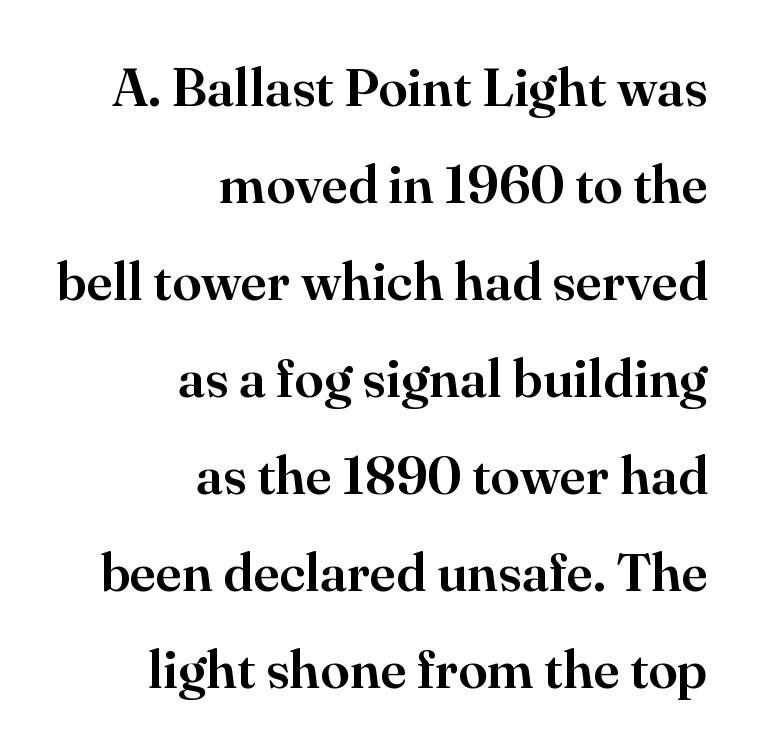
I'd call this a serif setting — the letters wear small feet. Looks like regular typesetting: each glyph gets only the width it needs. The string is rendered with underlining switched off. Teacher's note: observe the even right margin — that is flush-right alignment. Upright lettering throughout. A typesetter would call this zero additional tracking.
